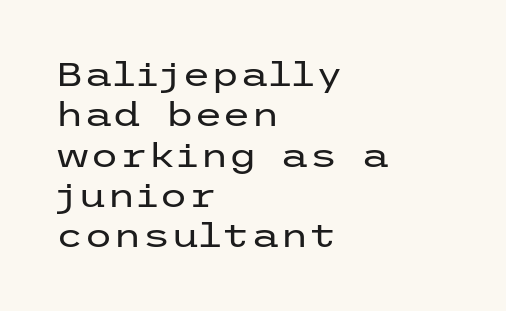
Q: Is the text bold? A: No.
Q: Is the text italic (slanted)? A: No, it is upright.
Q: Is the typeface a serif or a sans-serif typeface? A: Sans-serif.
Q: Is the text underlined? A: No.
Q: How is the paragraph aligned? A: Left-aligned.
Q: Is the spacing between letters normal or unusually wide? A: Normal.
Q: Width (condensed, normal, or wide)? A: Wide.
Q: Stroke contrast? A: Low.
Q: x-height? A: Medium.
